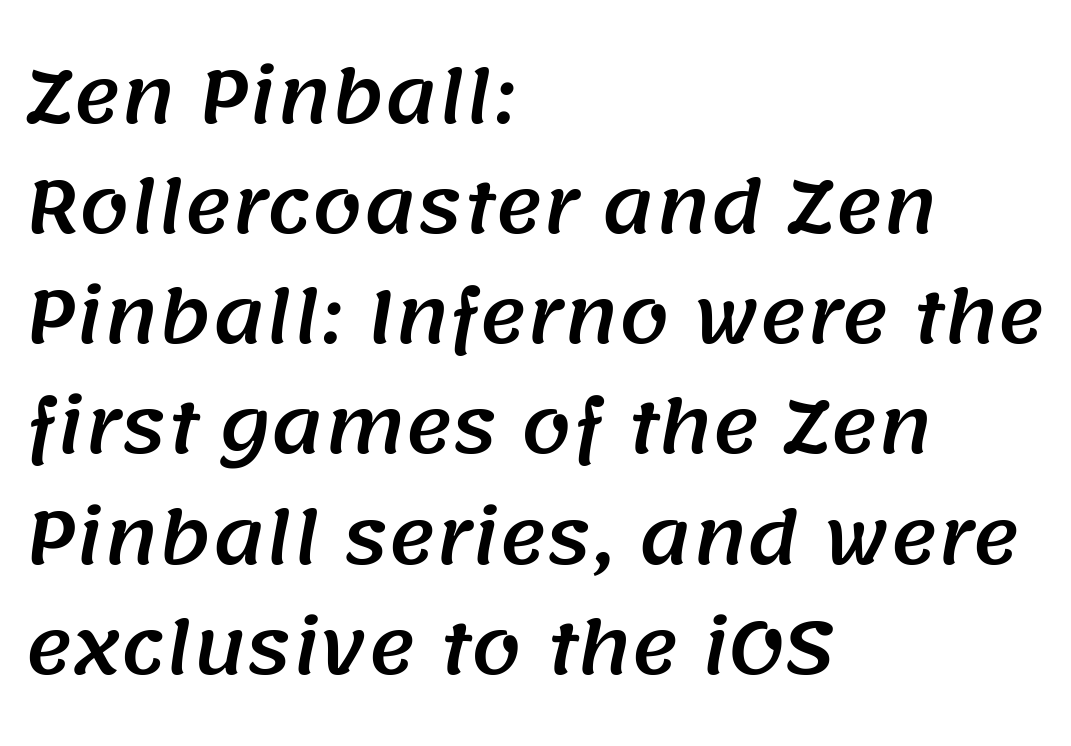
{"serif": "no", "width": "normal", "stroke_contrast": "medium", "x_height": "large", "monospaced": "no", "underline": "no", "align": "left", "line_spacing": "normal", "line_spacing_ratio": 1.53, "letter_spacing": "normal", "letter_spacing_em": 0.0, "glyph_px": 72}
